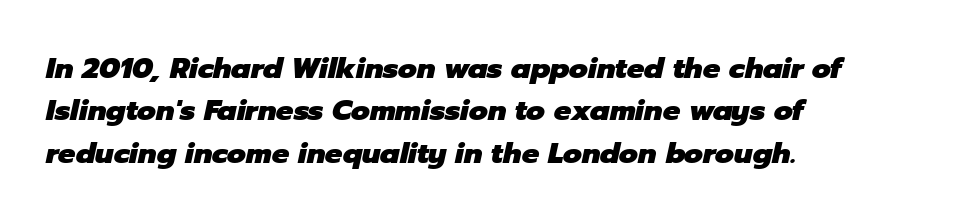
There is no visible air inserted between adjacent glyphs. These words are printed bold, with thick strokes throughout. These lines are rendered in a variable-pitch font. Honestly, the row spacing looks completely unremarkable. Glance below the letters and you will spot only blank space.
